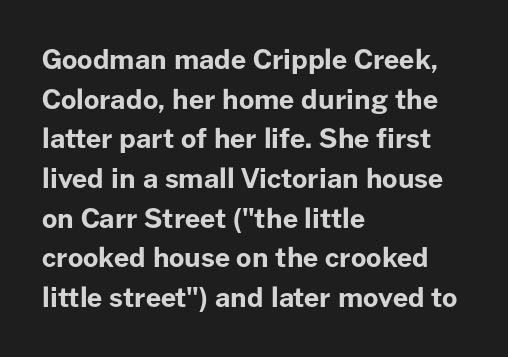
Q: Is the text bold? A: Yes.
Q: Is the text italic (slanted)? A: No, it is upright.
Q: Is the text underlined? A: No.
Q: How is the paragraph aligned? A: Left-aligned.
Q: Is the spacing between letters normal or unusually wide? A: Normal.
Q: Is the spacing between lines tight, normal or loose? A: Normal.
